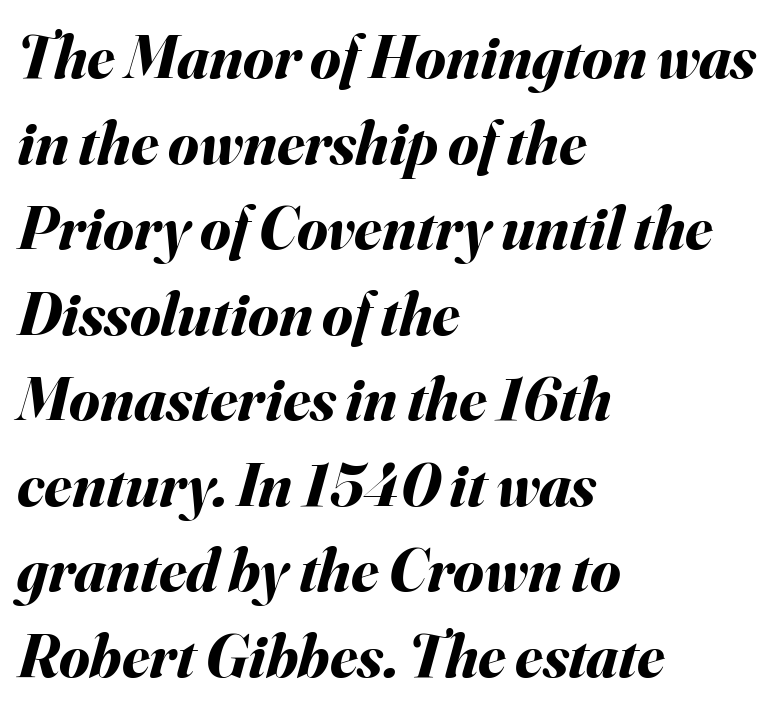
Q: Is the text bold? A: Yes.
Q: Is the text italic (slanted)? A: Yes, it leans right by about 16 degrees.
Q: Is the text underlined? A: No.
Q: How is the paragraph aligned? A: Left-aligned.
Q: Is the spacing between letters normal or unusually wide? A: Normal.
Q: Is the spacing between lines tight, normal or loose? A: Normal.
Q: Width (condensed, normal, or wide)? A: Normal.
Q: Stroke contrast? A: Medium.
Q: x-height? A: Small.
Q: Monospaced? A: No.
